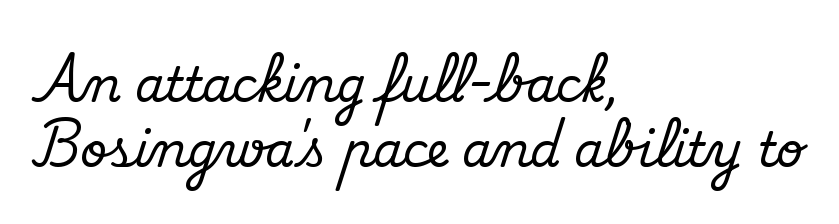
{"serif": "yes", "width": "normal", "stroke_contrast": "medium", "x_height": "small", "monospaced": "no", "underline": "no", "align": "left", "line_spacing": "normal", "line_spacing_ratio": 1.39, "letter_spacing": "normal", "letter_spacing_em": 0.0, "glyph_px": 47}
